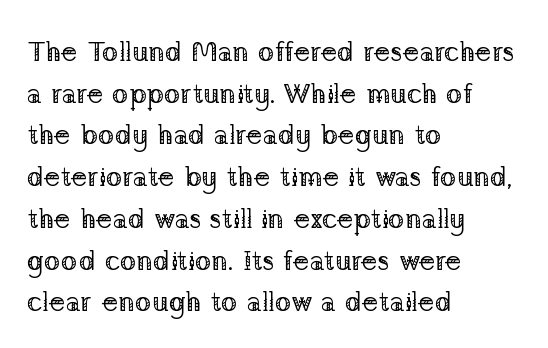
Q: Is the text bold? A: No.
Q: Is the text italic (slanted)? A: No, it is upright.
Q: Is the typeface a serif or a sans-serif typeface? A: Serif.
Q: Is the text underlined? A: No.
Q: How is the paragraph aligned? A: Left-aligned.
Q: Is the spacing between letters normal or unusually wide? A: Normal.
Q: Is the spacing between lines tight, normal or loose? A: Normal.
Q: Width (condensed, normal, or wide)? A: Normal.
Q: Stroke contrast? A: Low.
Q: x-height? A: Medium.
Q: Monospaced? A: No.
